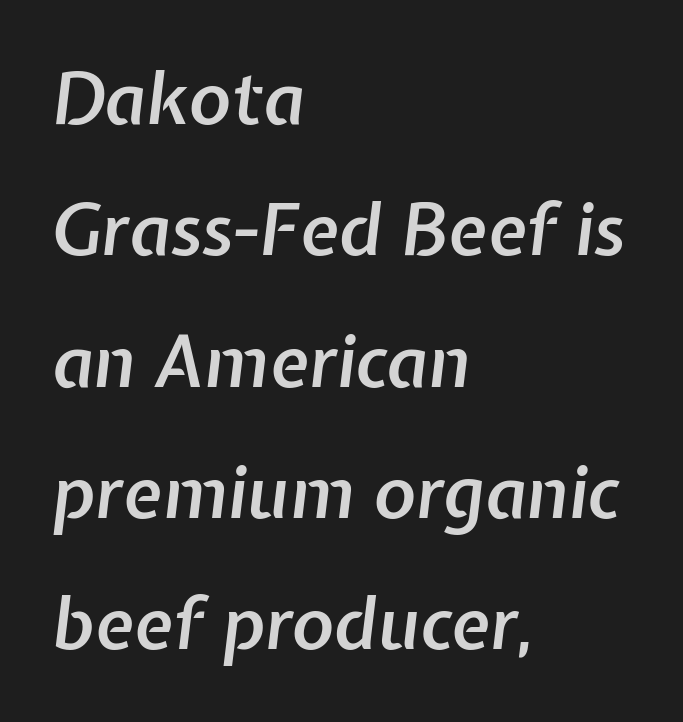
The image shows 71 px semibold type, italic (leaning right); set left-aligned, line spacing 1.85x, normal letter spacing, not underlined; low stroke contrast and a medium x-height.
